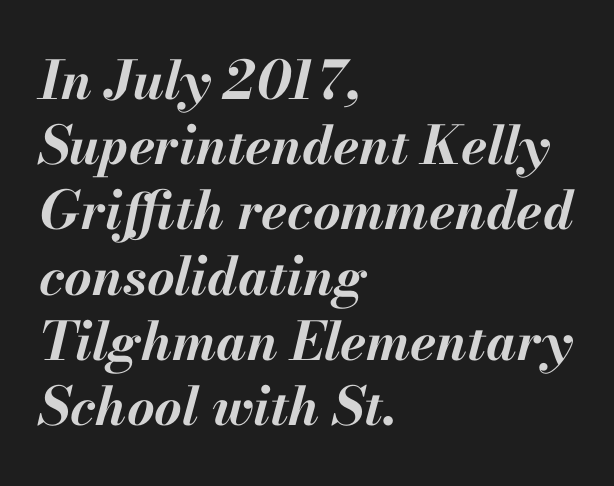
The image shows 53 px bold type, italic (leaning right); set left-aligned, line spacing 1.23x, normal letter spacing, not underlined; medium stroke contrast and a small x-height.
